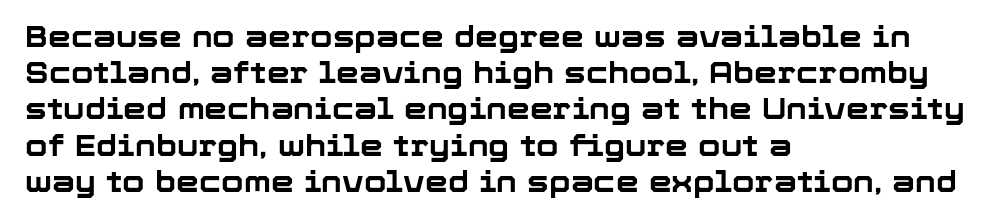
Q: Is the text bold? A: Yes.
Q: Is the text italic (slanted)? A: No, it is upright.
Q: Is the typeface a serif or a sans-serif typeface? A: Sans-serif.
Q: Is the text underlined? A: No.
Q: How is the paragraph aligned? A: Left-aligned.
Q: Is the spacing between letters normal or unusually wide? A: Normal.
Q: Is the spacing between lines tight, normal or loose? A: Normal.
Q: Width (condensed, normal, or wide)? A: Normal.
Q: Stroke contrast? A: Low.
Q: x-height? A: Medium.
Q: Monospaced? A: No.
